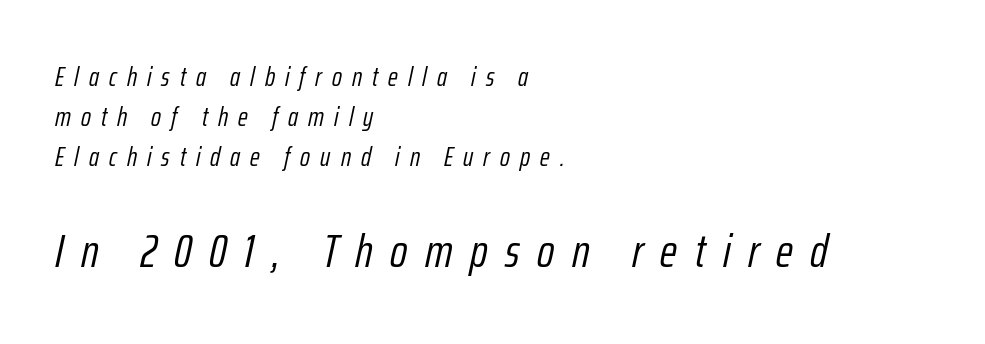
{"italic": "yes", "lean": "right", "slant_degrees": 12, "bold": "no", "weight": "light", "width": "condensed", "stroke_contrast": "low", "x_height": "medium", "monospaced": "no", "underline": "no", "align": "left", "line_spacing": "normal", "line_spacing_ratio": 1.49, "letter_spacing": "wide", "letter_spacing_em": 0.37, "larger_block": "second", "size_ratio": 1.74, "glyph_px": 47}
